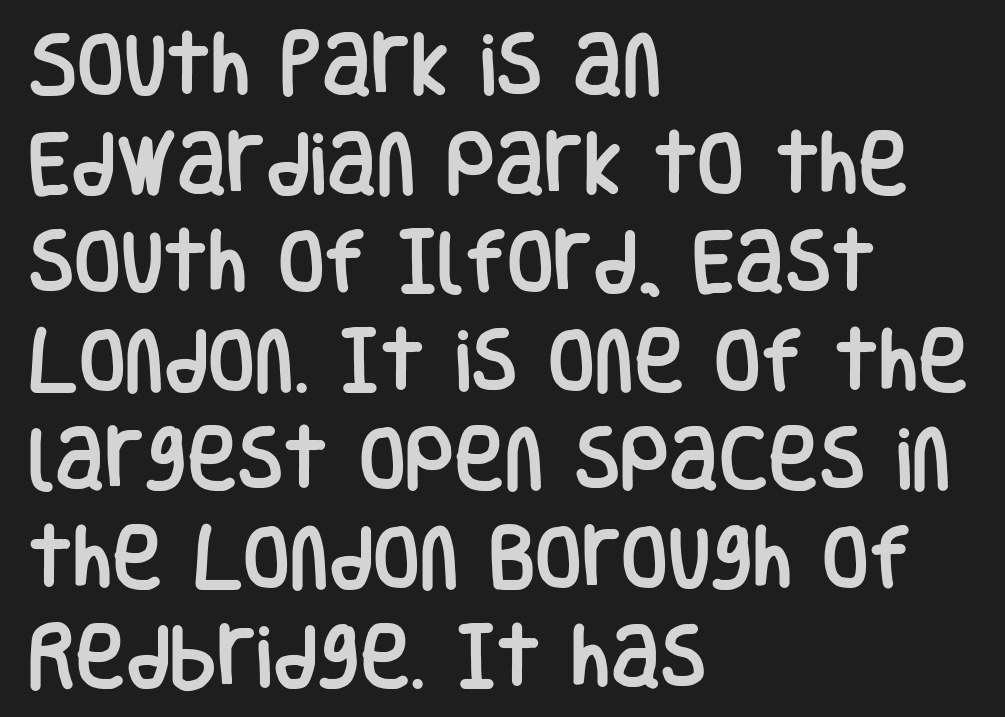
A sans-serif font was chosen for this passage. Where is the straight margin? On the left. The type sits square on the baseline with zero lean. This rendering leaves character spacing at its baseline value.
